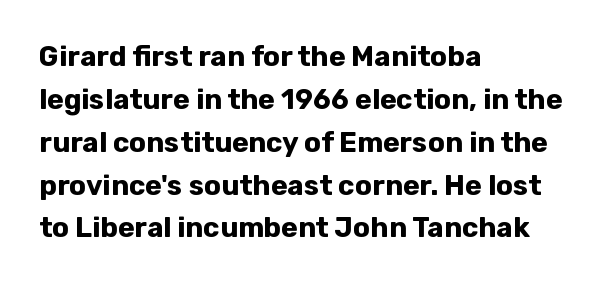
You can tell from the bare stems that sans-serif type was used. Note the varied advance widths — an 'i' is clearly narrower than an 'm'. Does the leading feel generous? No, just average. The passage shown has conventional tracking throughout. Each row of text sits above clean, open space. A roman cut, with each character standing at attention.
